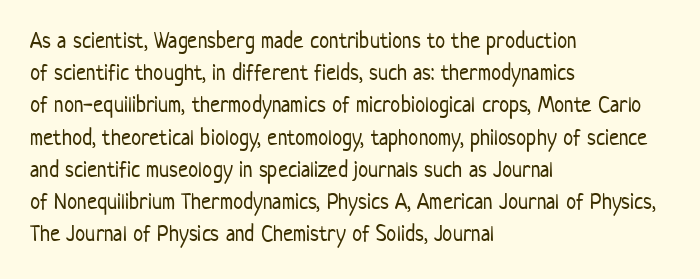
Q: Is the text bold? A: No.
Q: Is the text italic (slanted)? A: No, it is upright.
Q: Is the text underlined? A: No.
Q: How is the paragraph aligned? A: Left-aligned.
Q: Is the spacing between letters normal or unusually wide? A: Normal.
Q: Is the spacing between lines tight, normal or loose? A: Normal.
